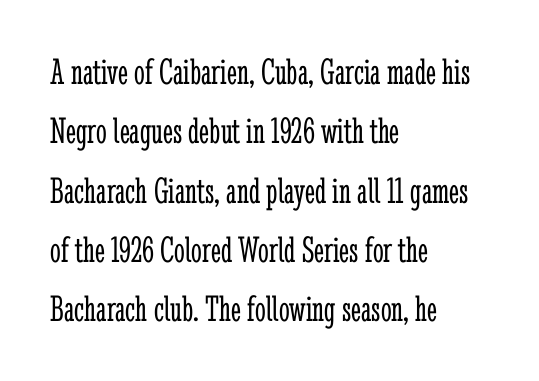
{"serif": "yes", "italic": "no", "bold": "no", "weight": "light", "width": "condensed", "stroke_contrast": "low", "x_height": "medium", "monospaced": "no", "underline": "no", "align": "left", "line_spacing": "normal", "line_spacing_ratio": 1.56, "letter_spacing": "normal", "letter_spacing_em": 0.0, "glyph_px": 38}
